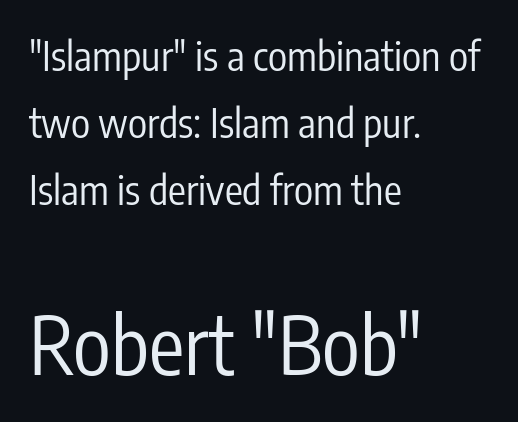
Q: Is the text bold? A: No.
Q: Is the text italic (slanted)? A: No, it is upright.
Q: Is the typeface a serif or a sans-serif typeface? A: Sans-serif.
Q: Is the text underlined? A: No.
Q: How is the paragraph aligned? A: Left-aligned.
Q: Is the spacing between letters normal or unusually wide? A: Normal.
Q: Is the spacing between lines tight, normal or loose? A: Normal.
Q: Which block of text is set in a larger size, the first (top) or the second (bottom)? A: The second (bottom) one.
Q: Width (condensed, normal, or wide)? A: Condensed.
Q: Stroke contrast? A: Low.
Q: x-height? A: Medium.
Q: Monospaced? A: No.
